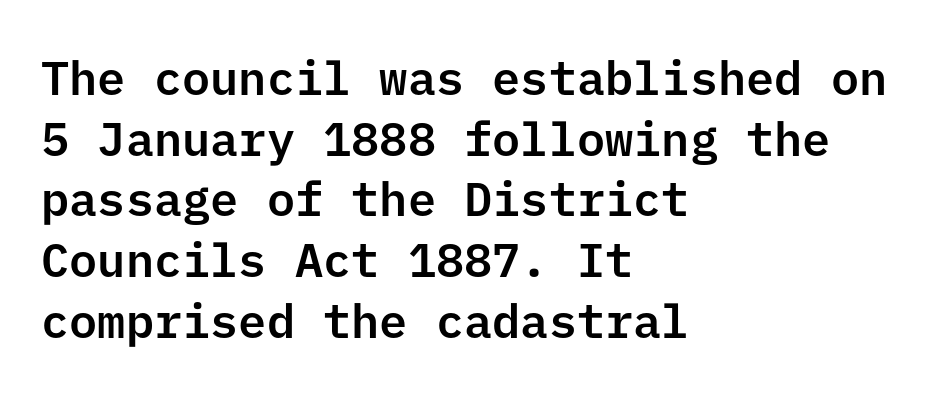
Q: Is the text italic (slanted)? A: No, it is upright.
Q: Is the typeface a serif or a sans-serif typeface? A: Sans-serif.
Q: Is the text underlined? A: No.
Q: How is the paragraph aligned? A: Left-aligned.
Q: Is the spacing between letters normal or unusually wide? A: Normal.
Q: Is the spacing between lines tight, normal or loose? A: Normal.
Q: Width (condensed, normal, or wide)? A: Normal.
Q: Stroke contrast? A: Low.
Q: x-height? A: Medium.
